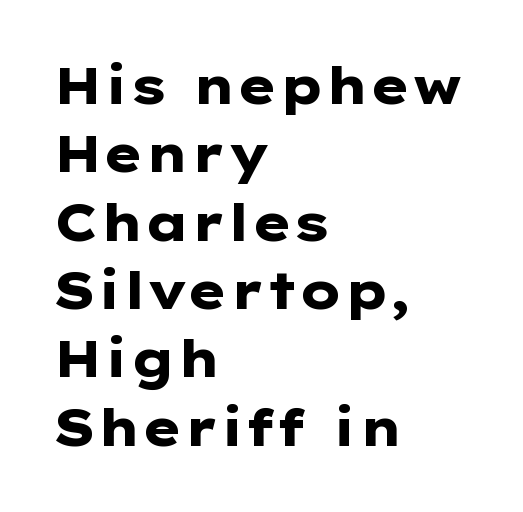
Tracking value appears to be zero — textbook default spacing. Classification — sans serif. These lines sit exactly where default settings would place them. In terms of posture, this sample is upright.
